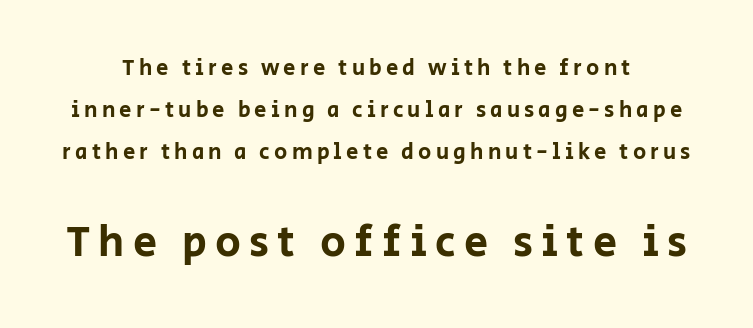
The strip under each line holds only bare page. The typography opts for an upright posture over an oblique one. Do the characters align in a grid? No, the font is proportional. Are there feet on the stems? There aren't — it's a sans.
